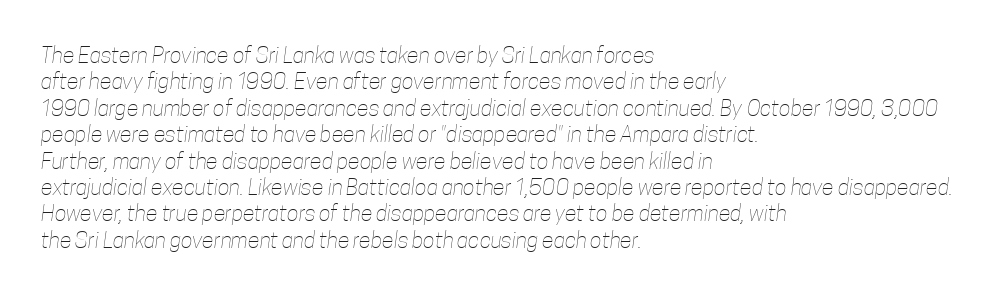
Q: Is the text bold? A: No.
Q: Is the text underlined? A: No.
Q: How is the paragraph aligned? A: Left-aligned.
Q: Is the spacing between letters normal or unusually wide? A: Normal.
